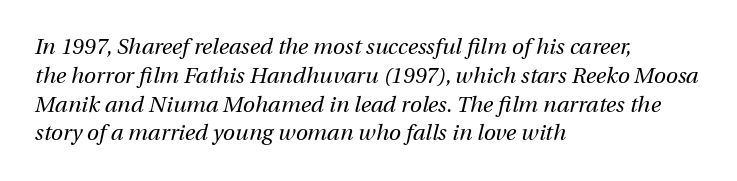
The image shows 22 px text type, italic (leaning right); set left-aligned, normal line spacing (1.31x), normal letter spacing, not underlined.
